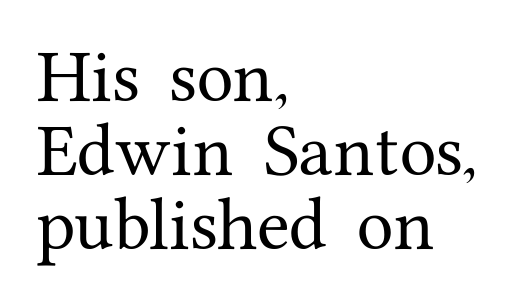
The passage shown is typed in a proportional face where columns would drift. The text block is weighted toward the left margin, trailing off unevenly rightward. The glyphs are unaccompanied by any horizontal stroke below them. If you drew a line through each stem, it would be perfectly vertical.
